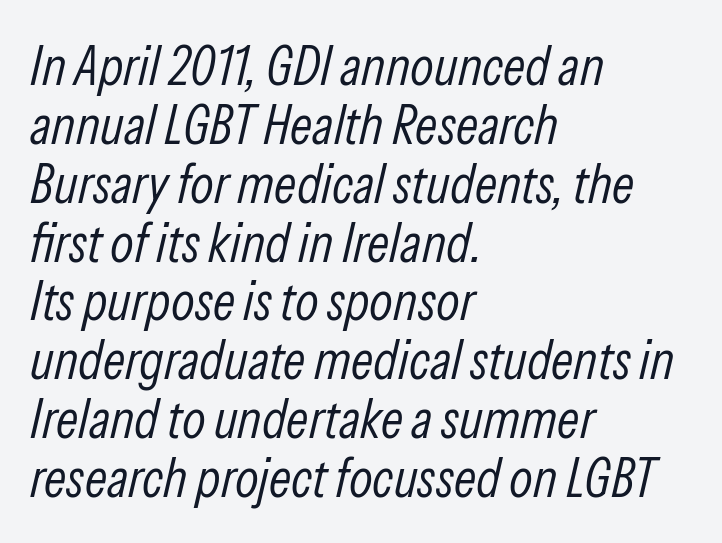
{"italic": "yes", "lean": "right", "slant_degrees": 13, "bold": "no", "weight": "light", "width": "condensed", "stroke_contrast": "low", "x_height": "medium", "monospaced": "no", "underline": "no", "align": "left", "line_spacing": "tight", "line_spacing_ratio": 1.07, "letter_spacing": "normal", "letter_spacing_em": 0.0, "glyph_px": 55}
